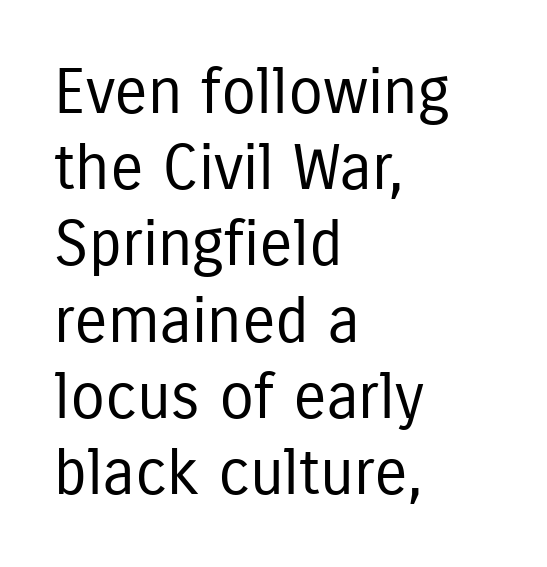
{"serif": "no", "italic": "no", "bold": "no", "weight": "regular", "width": "condensed", "stroke_contrast": "low", "x_height": "medium", "monospaced": "no", "underline": "no", "align": "left", "line_spacing_ratio": 1.21, "letter_spacing": "normal", "letter_spacing_em": 0.0, "glyph_px": 63}
